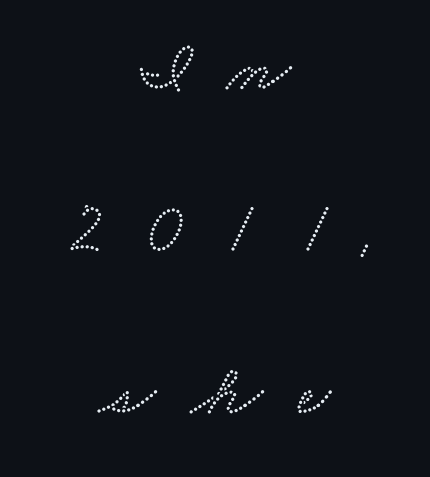
Looks like regular typesetting: each glyph gets only the width it needs. How are the letters spaced? Widely, with obvious added tracking. Words float on clear page, feet unadorned. Honestly, the rows look like they've been pulled way apart.
